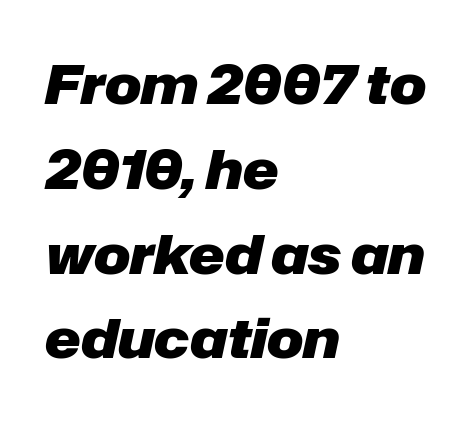
Q: Is the text bold? A: Yes.
Q: Is the text italic (slanted)? A: Yes, it leans right by about 12 degrees.
Q: Is the text underlined? A: No.
Q: How is the paragraph aligned? A: Left-aligned.
Q: Is the spacing between letters normal or unusually wide? A: Normal.
Q: Is the spacing between lines tight, normal or loose? A: Normal.
Q: Width (condensed, normal, or wide)? A: Normal.
Q: Stroke contrast? A: Low.
Q: x-height? A: Medium.
Q: Monospaced? A: No.
